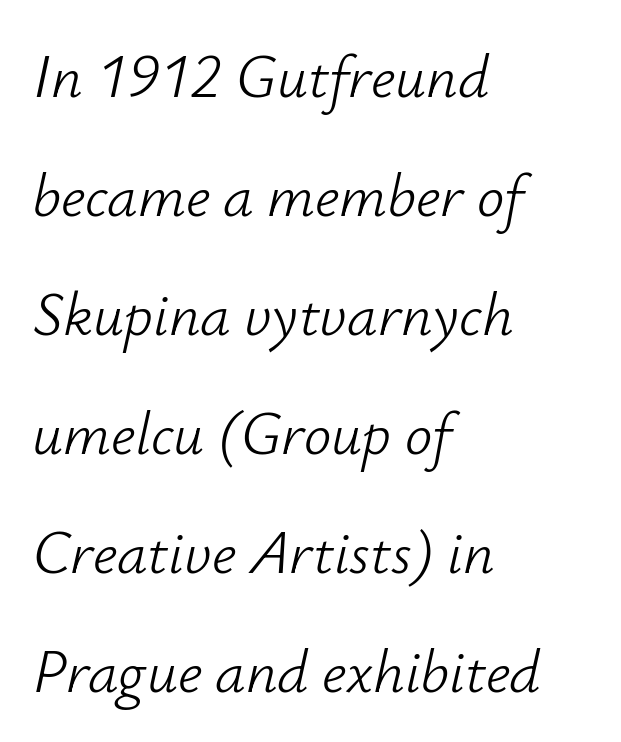
{"italic": "yes", "lean": "right", "slant_degrees": 12, "bold": "no", "weight": "light", "width": "normal", "stroke_contrast": "low", "x_height": "small", "monospaced": "no", "underline": "no", "align": "left", "line_spacing": "loose", "line_spacing_ratio": 1.95, "letter_spacing": "normal", "letter_spacing_em": 0.0, "glyph_px": 61}
